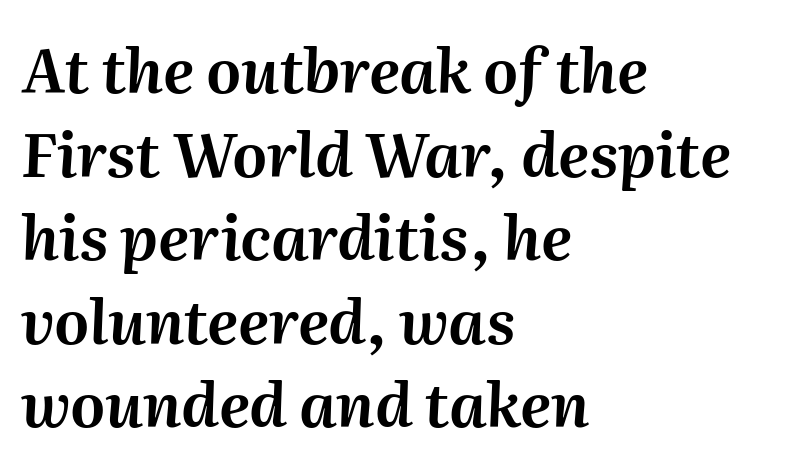
The image shows 61 px text type, italic (leaning right); set left-aligned, normal line spacing (1.37x), normal letter spacing, not underlined; medium stroke contrast and a medium x-height.
